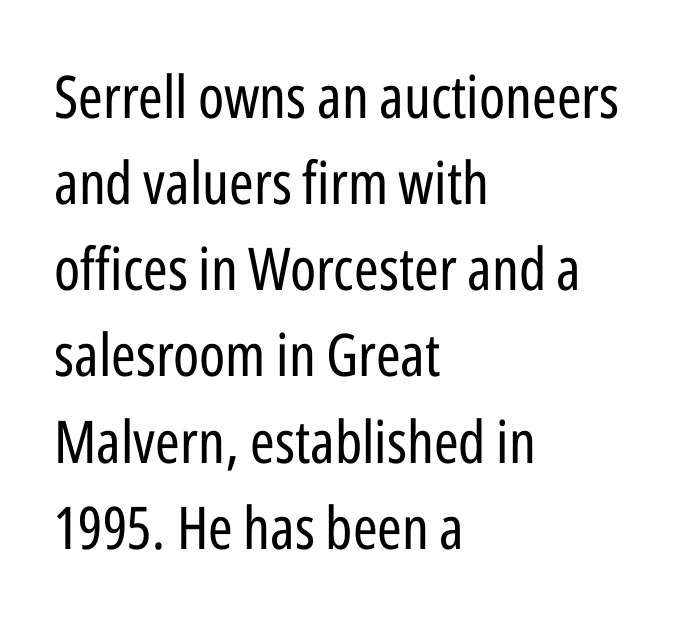
Q: Is the text bold? A: No.
Q: Is the text italic (slanted)? A: No, it is upright.
Q: Is the typeface a serif or a sans-serif typeface? A: Sans-serif.
Q: Is the text underlined? A: No.
Q: How is the paragraph aligned? A: Left-aligned.
Q: Is the spacing between letters normal or unusually wide? A: Normal.
Q: Is the spacing between lines tight, normal or loose? A: Normal.
Q: Width (condensed, normal, or wide)? A: Condensed.
Q: Stroke contrast? A: Low.
Q: x-height? A: Medium.
Q: Monospaced? A: No.
